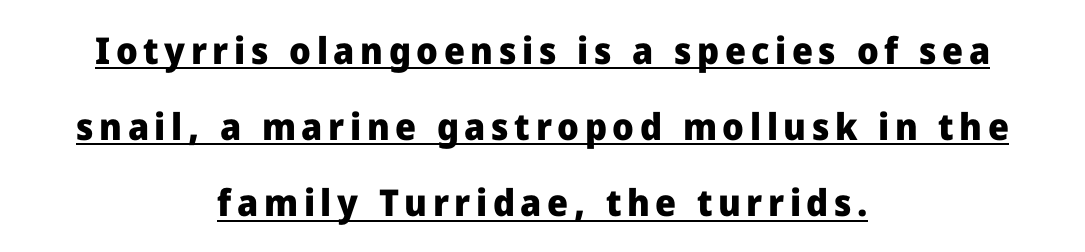
{"serif": "no", "italic": "no", "bold": "yes", "weight": "heavy", "width": "normal", "stroke_contrast": "low", "x_height": "medium", "monospaced": "no", "underline": "yes", "align": "center", "line_spacing": "loose", "line_spacing_ratio": 2.06, "glyph_px": 37}
